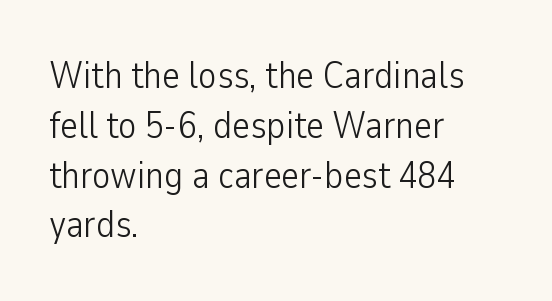
Spacing verdict: proportional, widths tailored to each character. The characters display no serif detailing; their extremities are plain. The typography opts for an upright posture over an oblique one. The strokes carry an ordinary text weight at most. Does extra space separate the letters? No, they use regular spacing.
